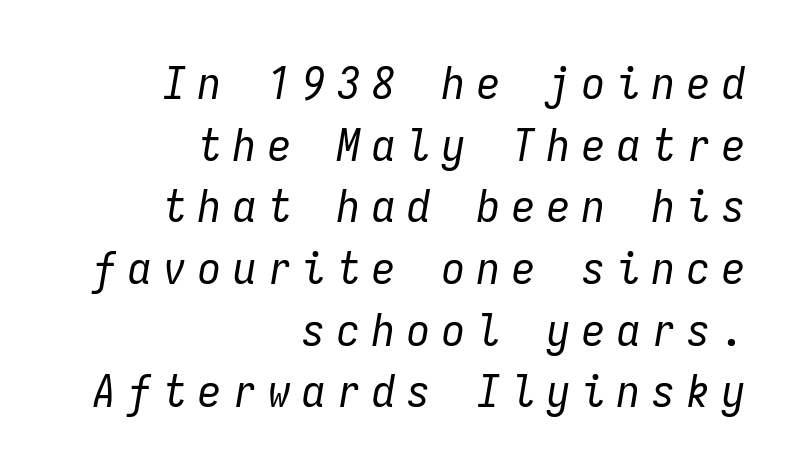
Q: Is the text bold? A: No.
Q: Is the text italic (slanted)? A: Yes, it leans right by about 9 degrees.
Q: Is the text underlined? A: No.
Q: How is the paragraph aligned? A: Right-aligned.
Q: Is the spacing between letters normal or unusually wide? A: Unusually wide.
Q: Is the spacing between lines tight, normal or loose? A: Normal.
Q: Width (condensed, normal, or wide)? A: Condensed.
Q: Stroke contrast? A: Low.
Q: x-height? A: Medium.
Q: Monospaced? A: Yes.
